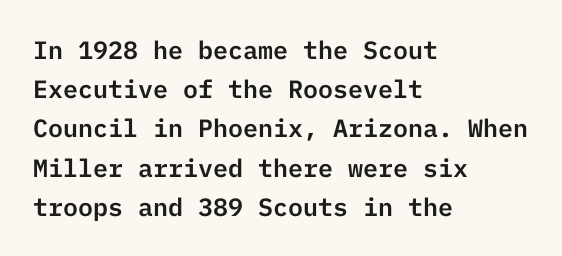
{"italic": "no", "underline": "no", "align": "left", "line_spacing": "normal", "line_spacing_ratio": 1.57, "letter_spacing": "normal", "letter_spacing_em": 0.0, "glyph_px": 25}
